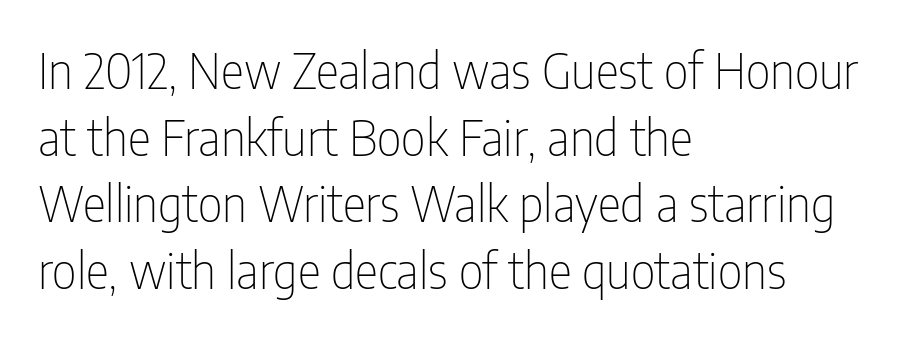
The line-height multiplier appears to be the usual default. Posture: straight, roman, zero tilt. I'd call this a sans setting — the letters go barefoot. Look at the tracking — it's just the regular setting, nothing added. In CSS terms this would be text-align: left.
